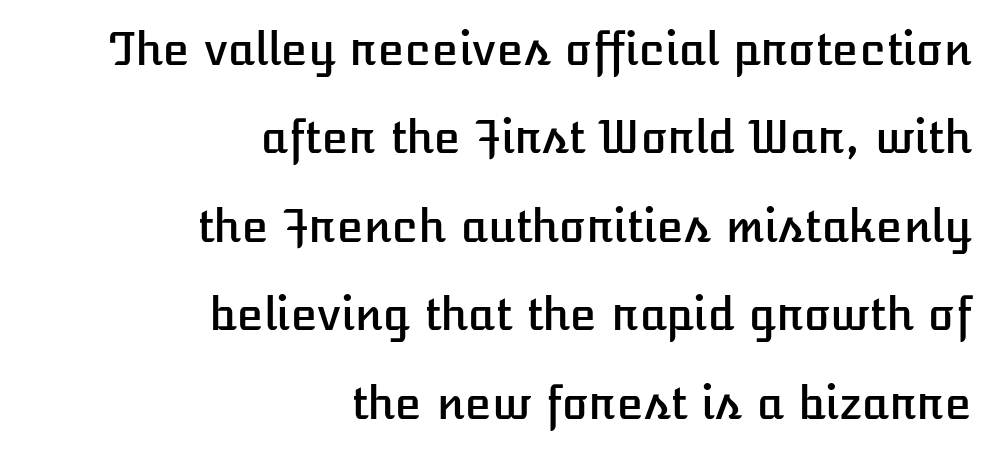
The image shows 44 px text type, upright; set right-aligned, loose line spacing (2.01x), normal letter spacing, not underlined; low stroke contrast and a medium x-height.
